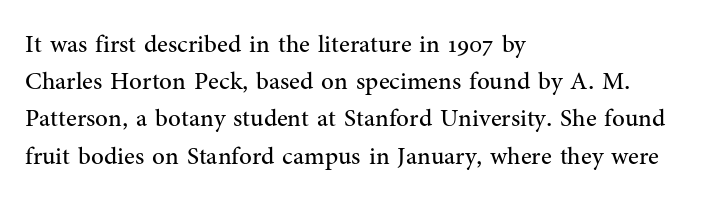
{"italic": "no", "bold": "no", "underline": "no", "align": "left", "line_spacing": "normal", "line_spacing_ratio": 1.49, "letter_spacing": "normal", "letter_spacing_em": 0.0, "glyph_px": 25}
